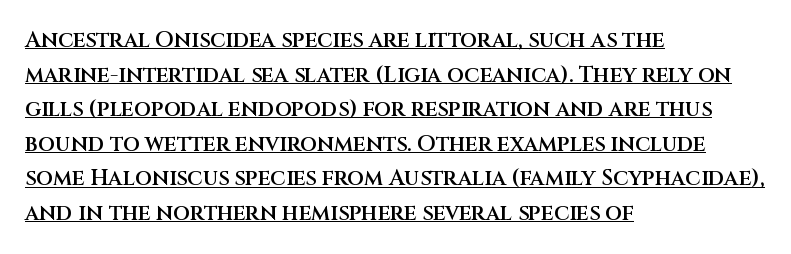
The image shows 22 px text type, upright; set left-aligned, normal line spacing (1.57x), normal letter spacing, underlined.
